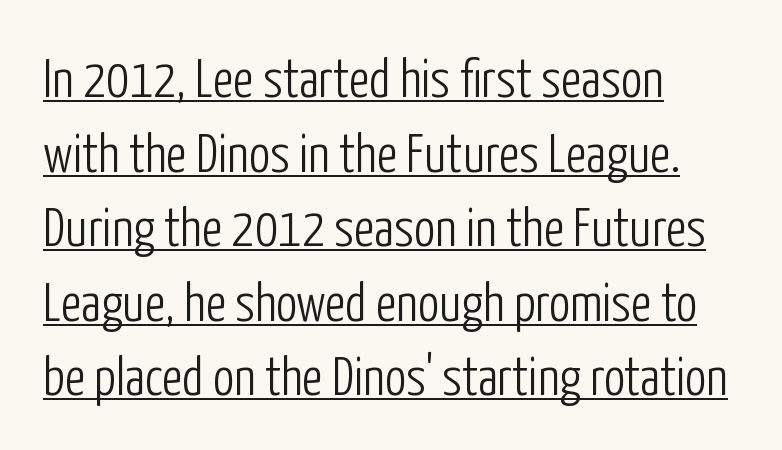
Words appear dense and cohesive because spacing is normal. Varying glyph widths throughout — classic text-font behaviour. This sample carries an underscore along the baseline area. The typography opts for an upright posture over an oblique one.
